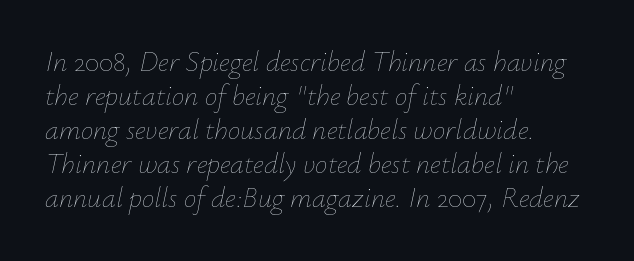
The image shows 28 px thin type, italic (leaning right); set left-aligned, line spacing 1.21x, normal letter spacing, not underlined; low stroke contrast and a small x-height.
